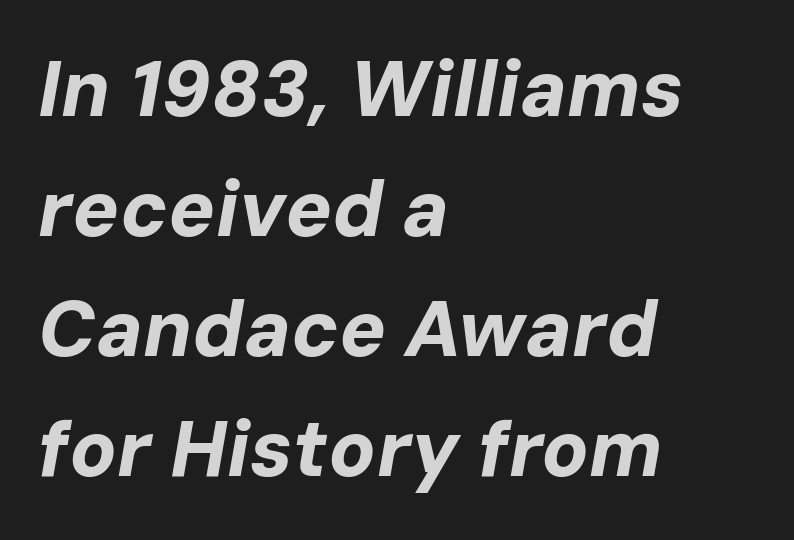
{"italic": "yes", "lean": "right", "slant_degrees": 10, "bold": "yes", "weight": "bold", "width": "normal", "stroke_contrast": "low", "x_height": "medium", "monospaced": "no", "underline": "no", "align": "left", "line_spacing": "normal", "line_spacing_ratio": 1.54, "letter_spacing": "normal", "letter_spacing_em": 0.0, "glyph_px": 78}
